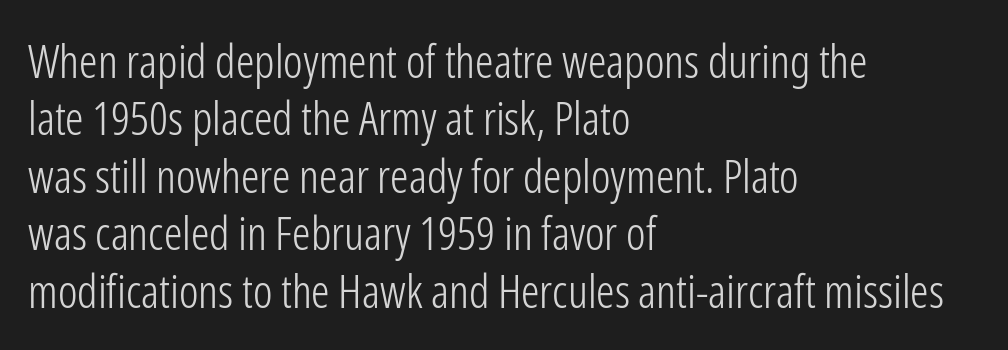
{"serif": "no", "italic": "no", "bold": "no", "weight": "light", "width": "condensed", "stroke_contrast": "low", "x_height": "medium", "monospaced": "no", "underline": "no", "align": "left", "line_spacing": "normal", "line_spacing_ratio": 1.25, "letter_spacing": "normal", "letter_spacing_em": 0.0, "glyph_px": 46}
